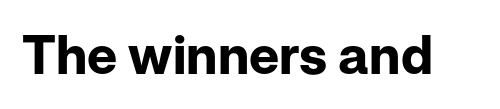
Nobody touched the tracking dial on this one. Character widths vary here, with narrow letters taking less room than wide ones. Heft: maximum for text — a bold. To sum up the face: it is a sans, with no serifs. Unmarked baselines from the first word to the last.
